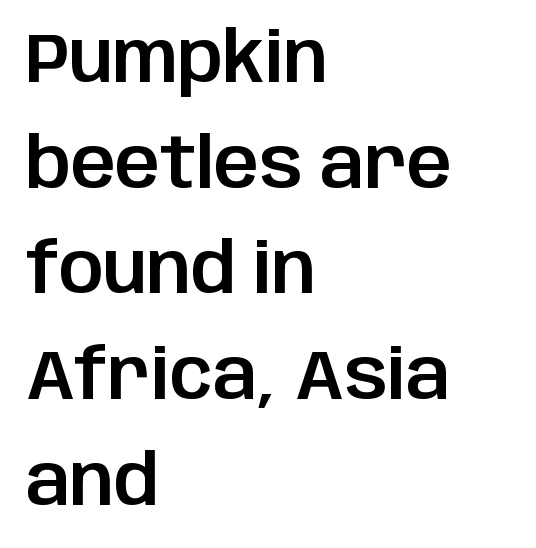
The image shows 70 px sans-serif type, upright; set left-aligned, normal line spacing (1.51x), normal letter spacing, not underlined; low stroke contrast and a large x-height.
